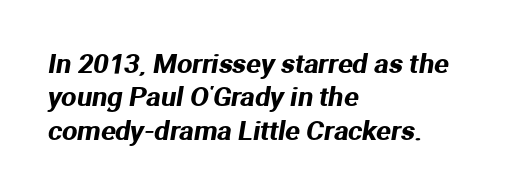
{"underline": "no", "align": "left", "line_spacing_ratio": 1.24, "letter_spacing": "normal", "letter_spacing_em": 0.0, "glyph_px": 27}
